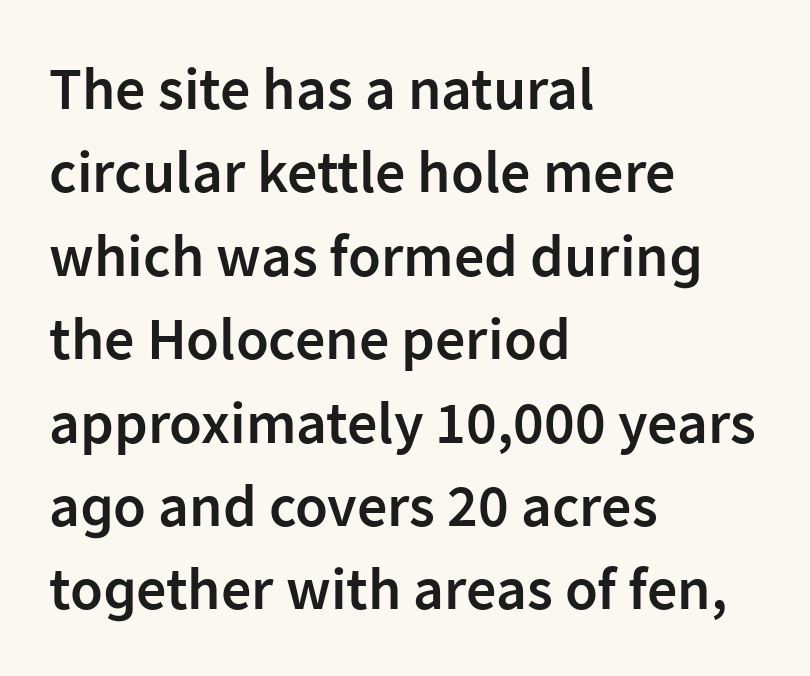
{"serif": "no", "italic": "no", "bold": "semi", "weight": "semibold", "width": "normal", "stroke_contrast": "low", "x_height": "medium", "monospaced": "no", "underline": "no", "align": "left", "line_spacing": "normal", "line_spacing_ratio": 1.39, "letter_spacing": "normal", "letter_spacing_em": 0.0, "glyph_px": 60}
